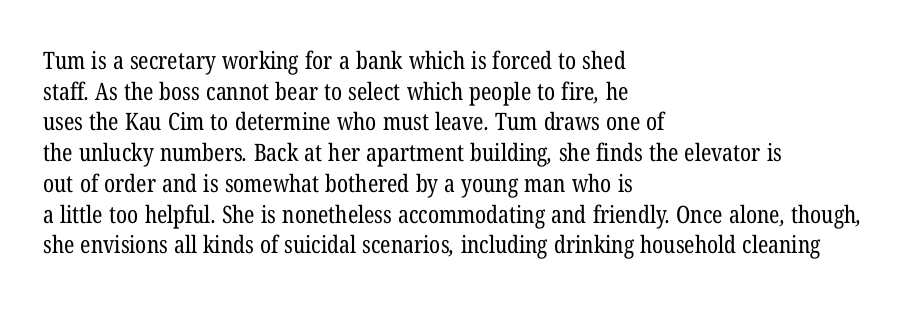
Is the stroke heavy? The answer is a plain regular-or-lighter. Glance below the letters and you will spot only blank space. The lines in this sample share a left origin and differ only in where they stop. Standard letterfit; no display-style spreading of the glyphs. Interline gaps are of average width in this sample.
